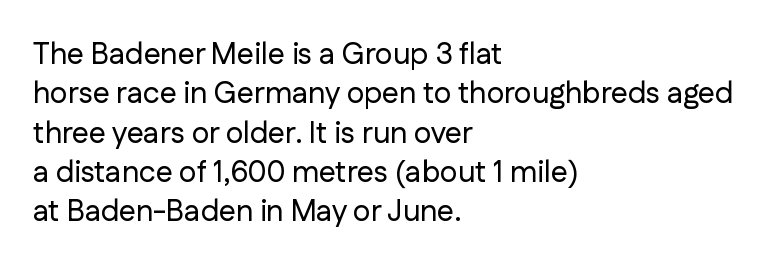
{"serif": "no", "italic": "no", "width": "normal", "stroke_contrast": "low", "x_height": "medium", "monospaced": "no", "underline": "no", "align": "left", "line_spacing": "normal", "line_spacing_ratio": 1.31, "letter_spacing": "normal", "letter_spacing_em": 0.0, "glyph_px": 30}
